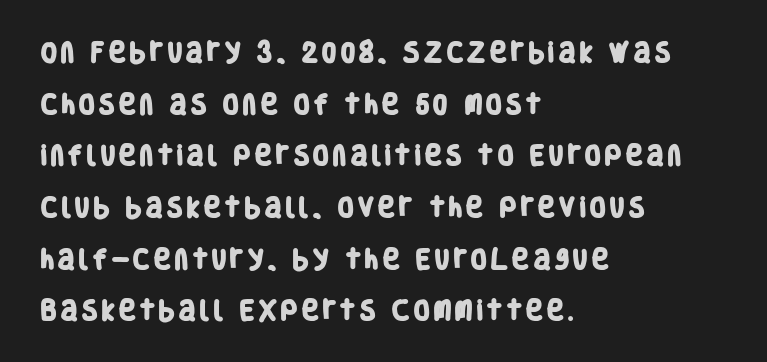
{"bold": "yes", "underline": "no", "align": "left", "line_spacing": "loose", "line_spacing_ratio": 2.35, "glyph_px": 22}
